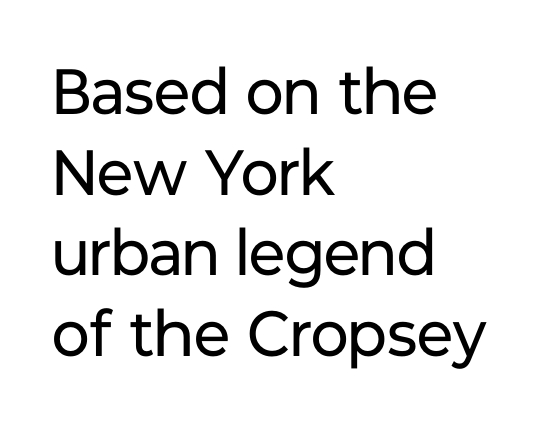
The compositor pushed each line to the left boundary. The letters advance in unequal steps, a hallmark of proportional type. The letters stand straight up with perfectly vertical stems. Each stroke keeps to a modest, everyday thickness or less.
